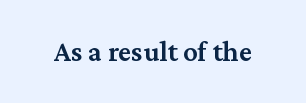
Q: Is the text bold? A: Semi-bold.
Q: Is the text italic (slanted)? A: No, it is upright.
Q: Is the typeface a serif or a sans-serif typeface? A: Serif.
Q: Is the text underlined? A: No.
Q: Is the spacing between letters normal or unusually wide? A: Normal.
Q: Width (condensed, normal, or wide)? A: Normal.
Q: Stroke contrast? A: Medium.
Q: x-height? A: Medium.
Q: Monospaced? A: No.
